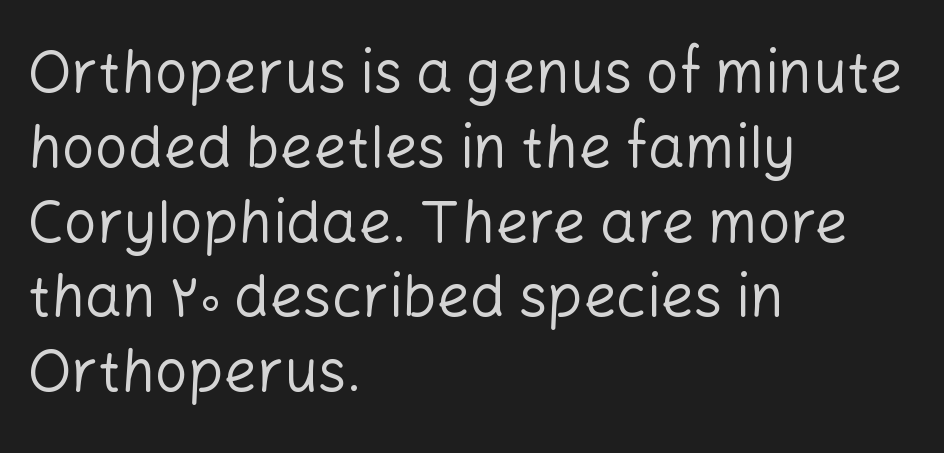
Q: Is the text bold? A: No.
Q: Is the text italic (slanted)? A: No, it is upright.
Q: Is the typeface a serif or a sans-serif typeface? A: Sans-serif.
Q: Is the text underlined? A: No.
Q: How is the paragraph aligned? A: Left-aligned.
Q: Is the spacing between letters normal or unusually wide? A: Normal.
Q: Is the spacing between lines tight, normal or loose? A: Normal.
Q: Width (condensed, normal, or wide)? A: Normal.
Q: Stroke contrast? A: Low.
Q: x-height? A: Medium.
Q: Monospaced? A: No.
